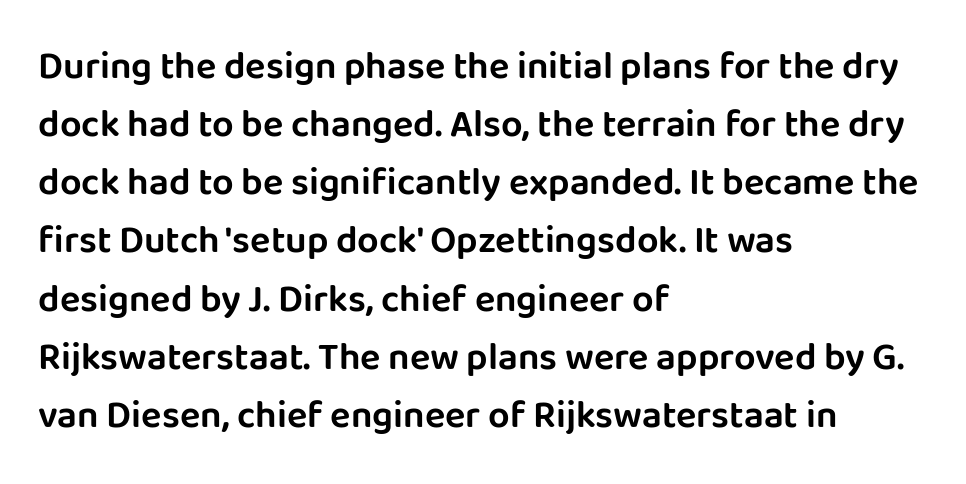
Q: Is the text italic (slanted)? A: No, it is upright.
Q: Is the typeface a serif or a sans-serif typeface? A: Sans-serif.
Q: Is the text underlined? A: No.
Q: How is the paragraph aligned? A: Left-aligned.
Q: Is the spacing between letters normal or unusually wide? A: Normal.
Q: Is the spacing between lines tight, normal or loose? A: Normal.
Q: Width (condensed, normal, or wide)? A: Normal.
Q: Stroke contrast? A: Low.
Q: x-height? A: Large.
Q: Monospaced? A: No.
